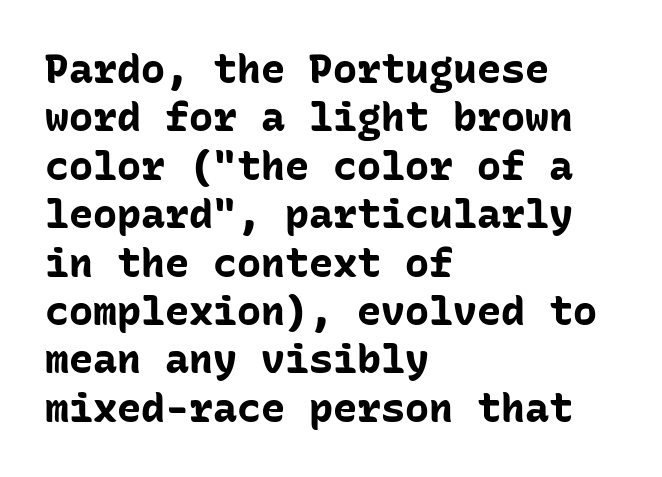
The image shows 40 px bold sans-serif type, upright, monospaced; set left-aligned, line spacing 1.21x, normal letter spacing, not underlined; low stroke contrast and a medium x-height.
